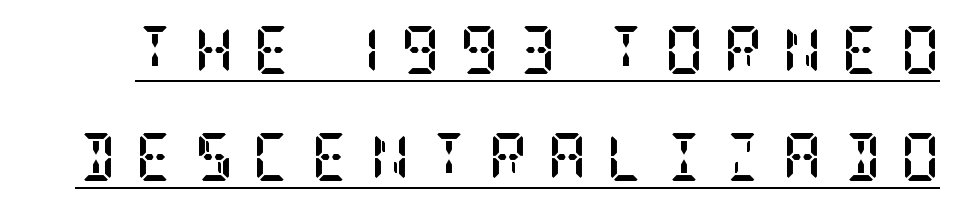
Thick stems and heavy bowls — unmistakably bold. Does a line run under the words? Yes, clearly. The tracking jumps out immediately: characters are airy and widely separated. This is roman type, the default non-slanted kind.
